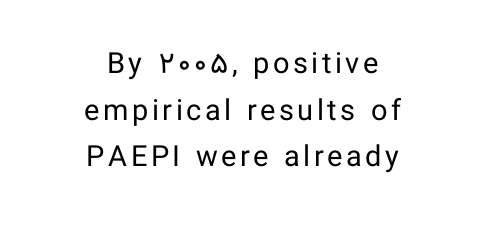
{"serif": "no", "italic": "no", "bold": "no", "weight": "regular", "width": "normal", "stroke_contrast": "low", "x_height": "medium", "monospaced": "no", "underline": "no", "align": "center", "line_spacing": "normal", "line_spacing_ratio": 1.61, "glyph_px": 29}
